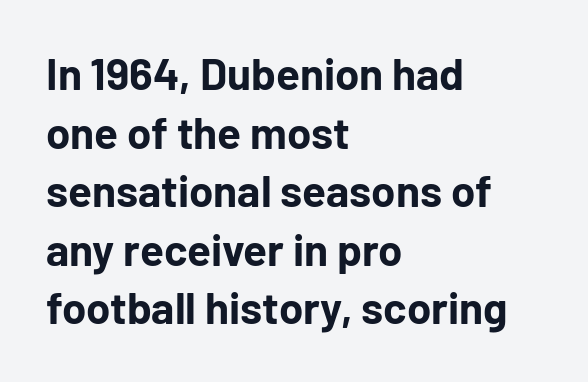
The image shows 44 px bold sans-serif type, upright; set left-aligned, normal line spacing (1.33x), normal letter spacing, not underlined; low stroke contrast and a medium x-height.
